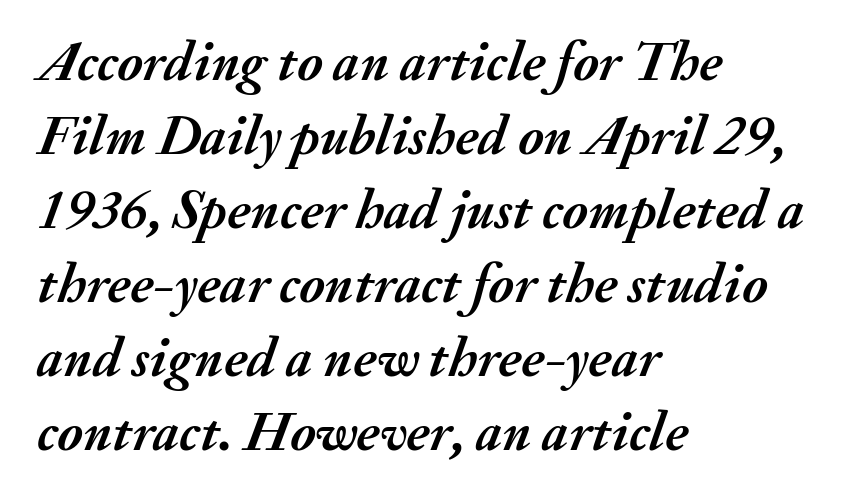
Q: Is the text bold? A: Yes.
Q: Is the text italic (slanted)? A: Yes, it leans right by about 20 degrees.
Q: Is the text underlined? A: No.
Q: How is the paragraph aligned? A: Left-aligned.
Q: Is the spacing between letters normal or unusually wide? A: Normal.
Q: Is the spacing between lines tight, normal or loose? A: Normal.
Q: Width (condensed, normal, or wide)? A: Normal.
Q: Stroke contrast? A: Medium.
Q: x-height? A: Small.
Q: Monospaced? A: No.
